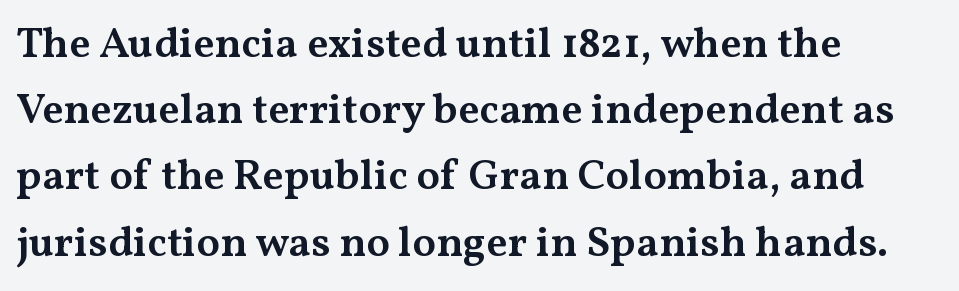
Left-aligned paragraph, ragged on the right. The type is set solid horizontally, with unmodified tracking. Students, observe: this is what conventionally led text looks like. The passage shown is typed in a proportional face where columns would drift.
